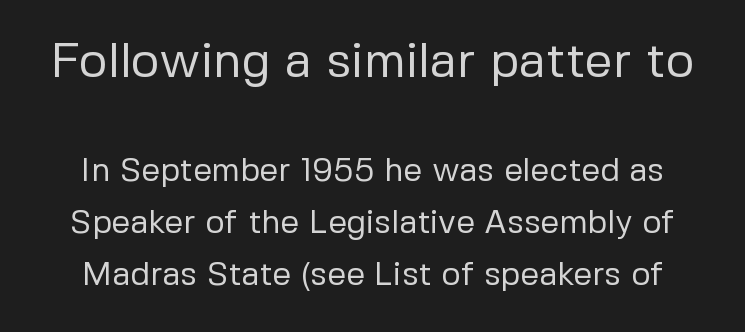
Q: Is the text bold? A: No.
Q: Is the text italic (slanted)? A: No, it is upright.
Q: Is the typeface a serif or a sans-serif typeface? A: Sans-serif.
Q: Is the text underlined? A: No.
Q: Is the spacing between letters normal or unusually wide? A: Normal.
Q: Is the spacing between lines tight, normal or loose? A: Normal.
Q: Which block of text is set in a larger size, the first (top) or the second (bottom)? A: The first (top) one.
Q: Width (condensed, normal, or wide)? A: Normal.
Q: Stroke contrast? A: Low.
Q: x-height? A: Medium.
Q: Monospaced? A: No.
